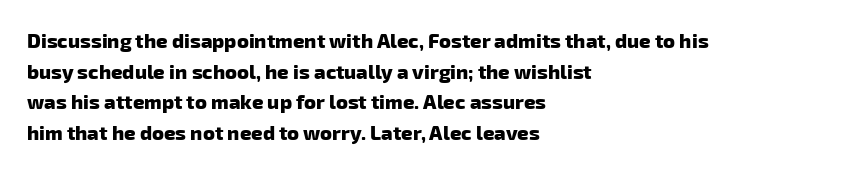
{"bold": "yes", "underline": "no", "align": "left", "line_spacing": "normal", "line_spacing_ratio": 1.53, "letter_spacing": "normal", "letter_spacing_em": 0.0, "glyph_px": 20}
